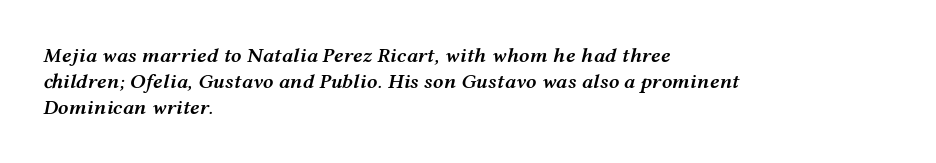
Q: Is the text bold? A: Semi-bold.
Q: Is the text italic (slanted)? A: Yes, it leans right by about 12 degrees.
Q: Is the text underlined? A: No.
Q: How is the paragraph aligned? A: Left-aligned.
Q: Is the spacing between letters normal or unusually wide? A: Normal.
